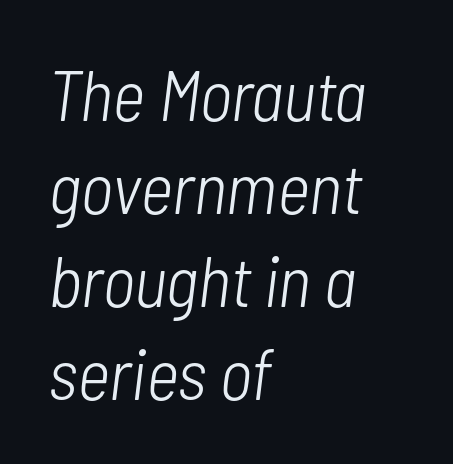
The image shows 72 px light, condensed type, italic (leaning right); set left-aligned, normal line spacing (1.29x), normal letter spacing, not underlined; low stroke contrast and a medium x-height.
